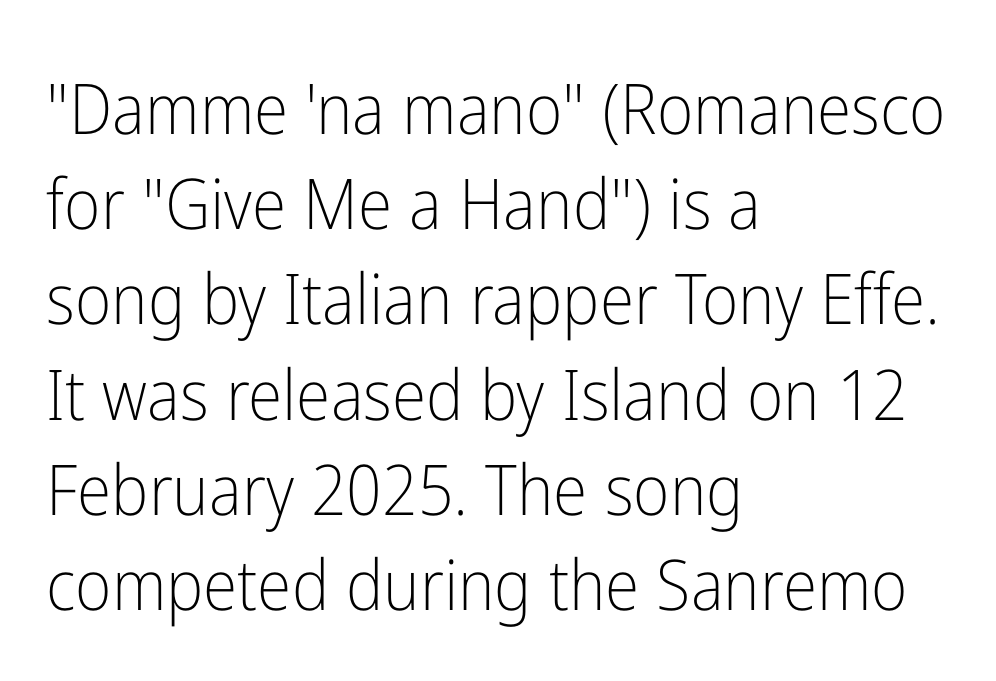
Q: Is the text bold? A: No.
Q: Is the text italic (slanted)? A: No, it is upright.
Q: Is the typeface a serif or a sans-serif typeface? A: Sans-serif.
Q: Is the text underlined? A: No.
Q: How is the paragraph aligned? A: Left-aligned.
Q: Is the spacing between letters normal or unusually wide? A: Normal.
Q: Is the spacing between lines tight, normal or loose? A: Normal.
Q: Width (condensed, normal, or wide)? A: Condensed.
Q: Stroke contrast? A: Low.
Q: x-height? A: Medium.
Q: Monospaced? A: No.
